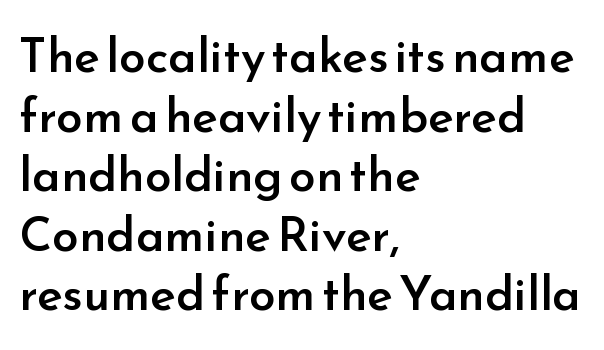
Teacher's note: observe the even left margin — that is flush-left alignment. This sample uses an upright cut, with every glyph sitting square on the baseline. The rendering shows plain stroke endings on the letterforms — a sans-serif design. No word sits above an underline.
